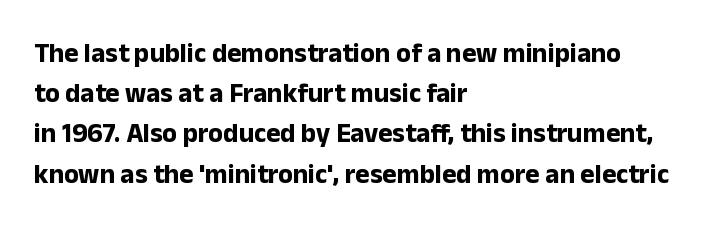
The rag falls on the right side of this text block. The axis of the letterforms is exactly vertical. Descender tails drop into unmarked territory. Inter-character spacing is left at the font's built-in metrics. Heavy, bold letterforms.
